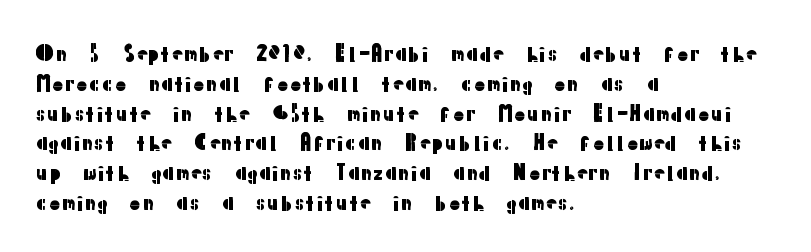
Which margin do the lines hug? The left one — the right edge is uneven. The letters stand upright; this is a roman face. Any mark beneath the type? The region is blank. The space between consecutive lines is moderate. No extra tracking has been applied to these lines.
